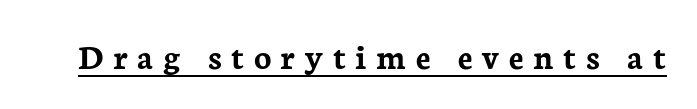
{"serif": "yes", "italic": "no", "bold": "yes", "weight": "semibold", "width": "normal", "stroke_contrast": "low", "x_height": "medium", "monospaced": "no", "underline": "yes", "letter_spacing": "wide", "letter_spacing_em": 0.26, "glyph_px": 36}
